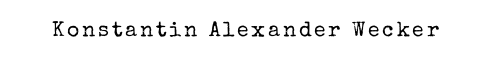
Q: Is the text bold? A: No.
Q: Is the text italic (slanted)? A: No, it is upright.
Q: Is the text underlined? A: No.
